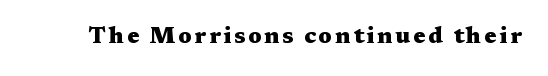
{"italic": "no", "bold": "yes", "underline": "no", "glyph_px": 23}
